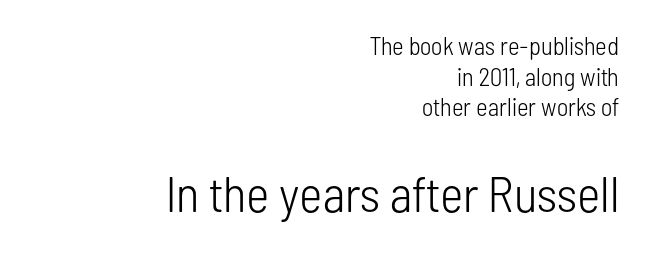
Q: Is the text bold? A: No.
Q: Is the text italic (slanted)? A: No, it is upright.
Q: Is the typeface a serif or a sans-serif typeface? A: Sans-serif.
Q: Is the text underlined? A: No.
Q: How is the paragraph aligned? A: Right-aligned.
Q: Is the spacing between letters normal or unusually wide? A: Normal.
Q: Which block of text is set in a larger size, the first (top) or the second (bottom)? A: The second (bottom) one.
Q: Width (condensed, normal, or wide)? A: Condensed.
Q: Stroke contrast? A: Low.
Q: x-height? A: Medium.
Q: Monospaced? A: No.
